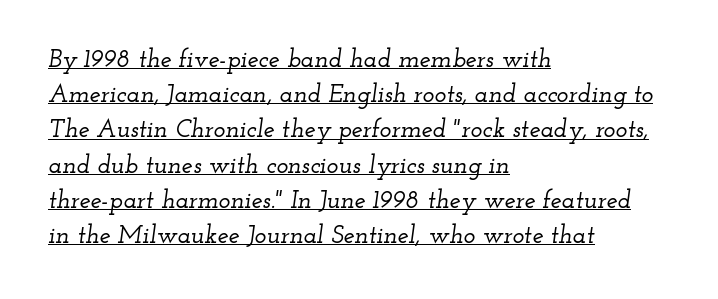
{"italic": "yes", "lean": "right", "slant_degrees": 12, "underline": "yes", "align": "left", "line_spacing": "normal", "line_spacing_ratio": 1.41, "letter_spacing": "normal", "letter_spacing_em": 0.0, "glyph_px": 25}
